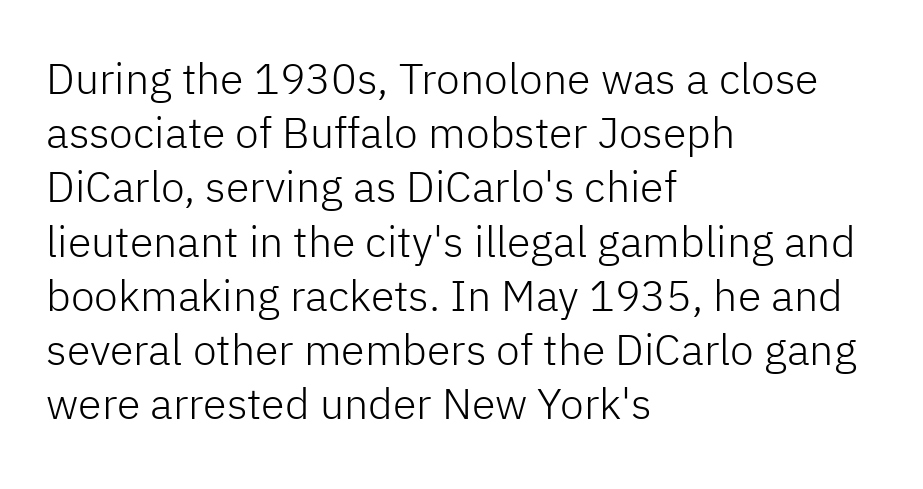
The image shows 43 px light sans-serif type, upright; set left-aligned, normal line spacing (1.26x), normal letter spacing, not underlined; low stroke contrast and a medium x-height.
